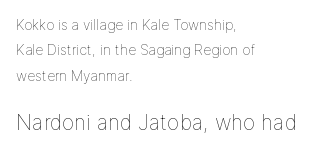
How are the letters spaced? Ordinarily, with no added tracking. Character size in the trailing block exceeds that of the leading block. Typeset ragged right — the left edge is the straight one. Italic: no, the glyphs are upright roman. The passage shown is not bold in any degree.
